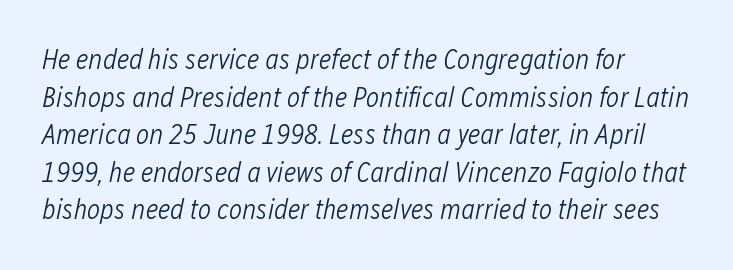
Q: Is the text bold? A: No.
Q: Is the text italic (slanted)? A: Yes, it leans right by about 12 degrees.
Q: Is the text underlined? A: No.
Q: How is the paragraph aligned? A: Left-aligned.
Q: Is the spacing between letters normal or unusually wide? A: Normal.
Q: Is the spacing between lines tight, normal or loose? A: Normal.
Q: Width (condensed, normal, or wide)? A: Condensed.
Q: Stroke contrast? A: Low.
Q: x-height? A: Medium.
Q: Monospaced? A: No.
